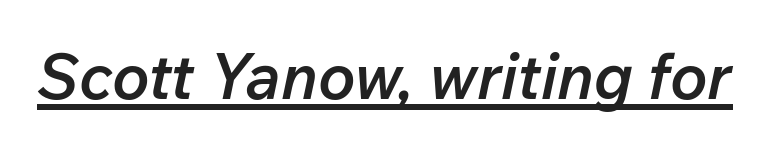
The image shows 63 px semibold type, italic (leaning right); set normal letter spacing, underlined; low stroke contrast and a medium x-height.
